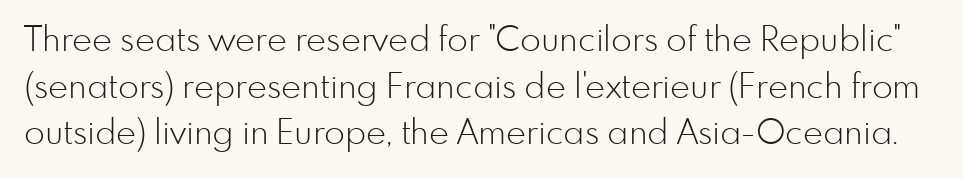
{"serif": "no", "italic": "no", "bold": "no", "weight": "light", "width": "normal", "stroke_contrast": "low", "x_height": "small", "monospaced": "no", "underline": "no", "line_spacing": "normal", "line_spacing_ratio": 1.37, "letter_spacing": "normal", "letter_spacing_em": 0.0, "glyph_px": 34}
